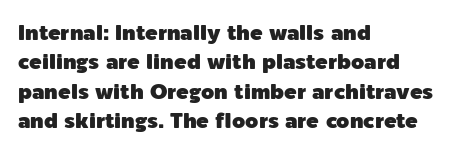
If you drew a ruler down the left edge, every line would touch it. The foot of each line stays bare and open. What's the leading like? Ordinary, nothing unusual. The axis of the letterforms is exactly vertical. Observe the ordinary spacing: letters are neighbours, not strangers.
